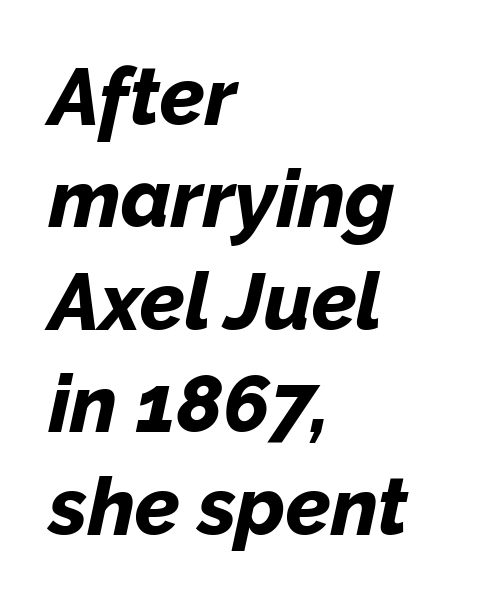
{"italic": "yes", "lean": "right", "slant_degrees": 12, "bold": "yes", "weight": "bold", "width": "normal", "stroke_contrast": "low", "x_height": "medium", "monospaced": "no", "underline": "no", "align": "left", "line_spacing": "normal", "line_spacing_ratio": 1.28, "letter_spacing": "normal", "letter_spacing_em": 0.0, "glyph_px": 80}
